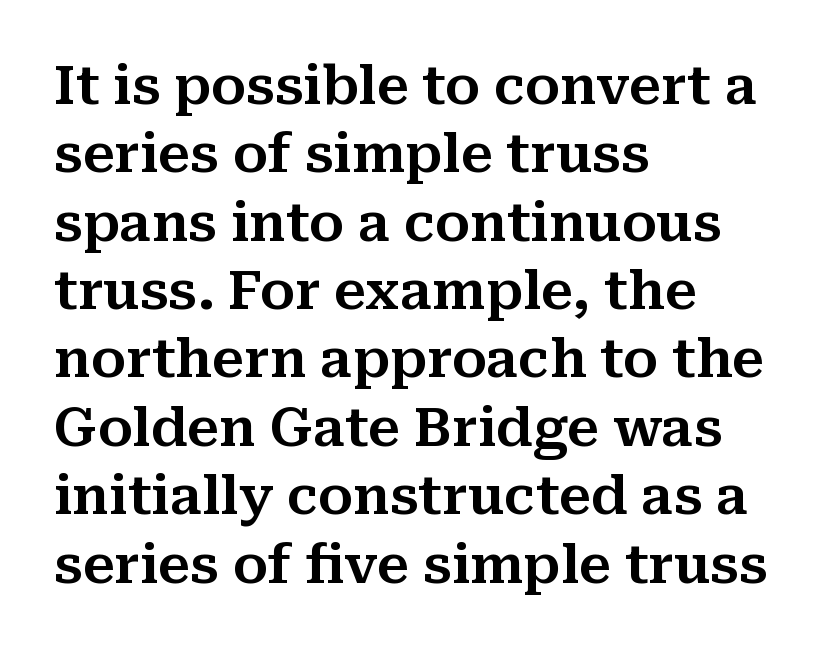
Q: Is the text italic (slanted)? A: No, it is upright.
Q: Is the typeface a serif or a sans-serif typeface? A: Serif.
Q: Is the text underlined? A: No.
Q: How is the paragraph aligned? A: Left-aligned.
Q: Is the spacing between letters normal or unusually wide? A: Normal.
Q: Is the spacing between lines tight, normal or loose? A: Normal.
Q: Width (condensed, normal, or wide)? A: Normal.
Q: Stroke contrast? A: Medium.
Q: x-height? A: Medium.
Q: Monospaced? A: No.
